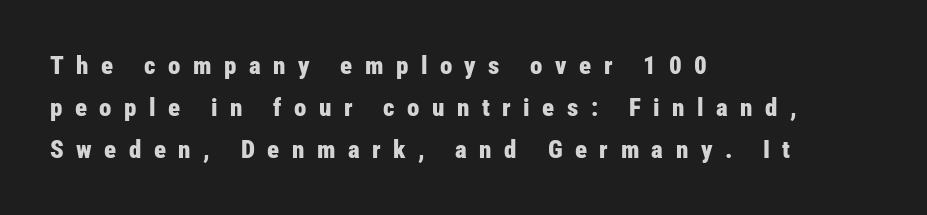
{"italic": "no", "bold": "yes", "underline": "no", "align": "left", "line_spacing": "normal", "line_spacing_ratio": 1.68, "letter_spacing": "wide", "letter_spacing_em": 0.5, "glyph_px": 25}
